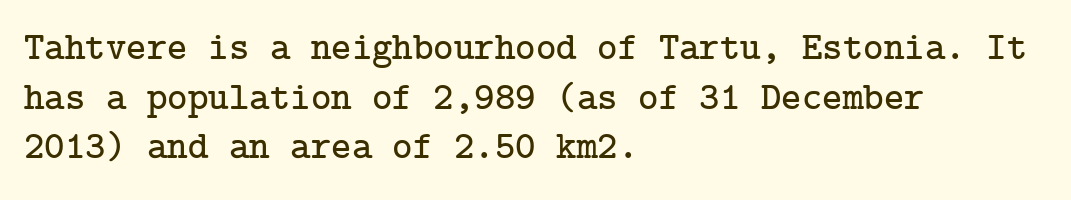
Q: Is the text italic (slanted)? A: No, it is upright.
Q: Is the typeface a serif or a sans-serif typeface? A: Serif.
Q: Is the text underlined? A: No.
Q: How is the paragraph aligned? A: Left-aligned.
Q: Is the spacing between letters normal or unusually wide? A: Normal.
Q: Is the spacing between lines tight, normal or loose? A: Normal.
Q: Width (condensed, normal, or wide)? A: Normal.
Q: Stroke contrast? A: Low.
Q: x-height? A: Medium.
